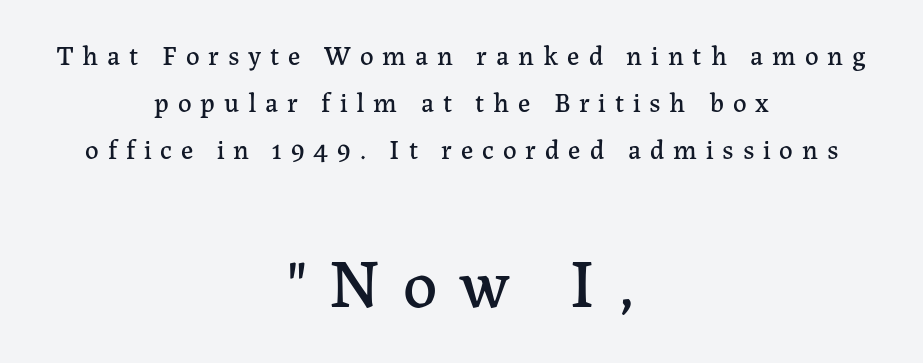
{"serif": "yes", "italic": "no", "width": "normal", "stroke_contrast": "low", "x_height": "medium", "monospaced": "no", "underline": "no", "align": "center", "line_spacing_ratio": 1.74, "letter_spacing": "wide", "letter_spacing_em": 0.33, "larger_block": "second", "size_ratio": 2.52, "glyph_px": 68}
